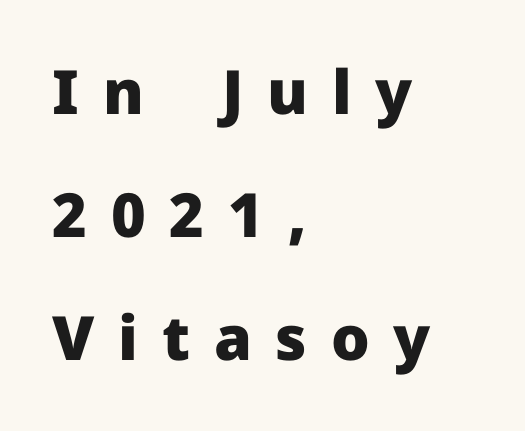
The image shows 61 px heavy sans-serif type, upright; set left-aligned, loose line spacing (2.02x), unusually wide letter spacing (+0.39 em), not underlined; low stroke contrast and a medium x-height.
